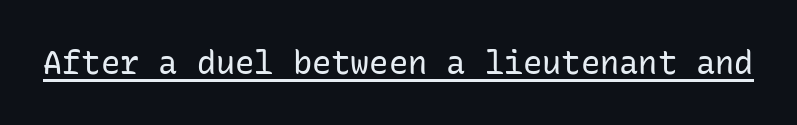
Q: Is the text bold? A: No.
Q: Is the text italic (slanted)? A: No, it is upright.
Q: Is the typeface a serif or a sans-serif typeface? A: Sans-serif.
Q: Is the text underlined? A: Yes.
Q: Is the spacing between letters normal or unusually wide? A: Normal.
Q: Width (condensed, normal, or wide)? A: Normal.
Q: Stroke contrast? A: Low.
Q: x-height? A: Medium.
Q: Monospaced? A: Yes.
